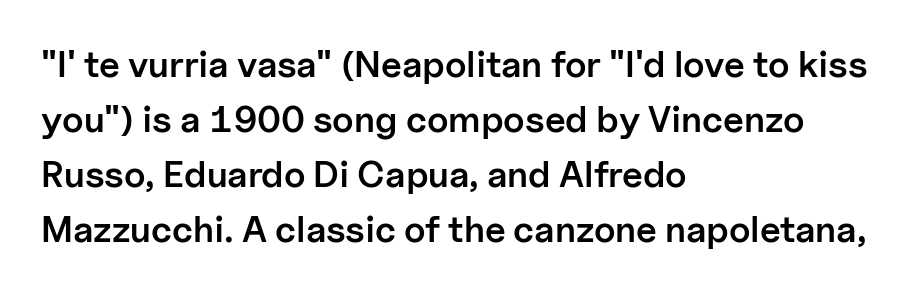
Nope, not italic — everything's standing straight. Font category for this specimen: sans-serif. Looks like regular typesetting: each glyph gets only the width it needs. The paragraph shown leans on its left margin.
